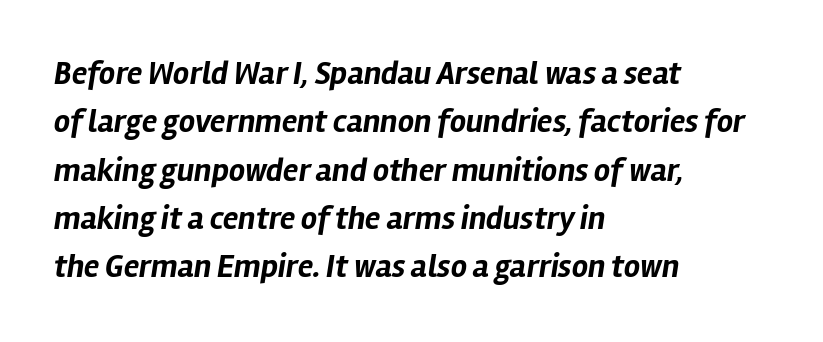
{"italic": "yes", "lean": "right", "slant_degrees": 12, "bold": "yes", "weight": "bold", "width": "normal", "stroke_contrast": "low", "x_height": "medium", "monospaced": "no", "underline": "no", "align": "left", "line_spacing": "normal", "line_spacing_ratio": 1.51, "letter_spacing": "normal", "letter_spacing_em": 0.0, "glyph_px": 32}
